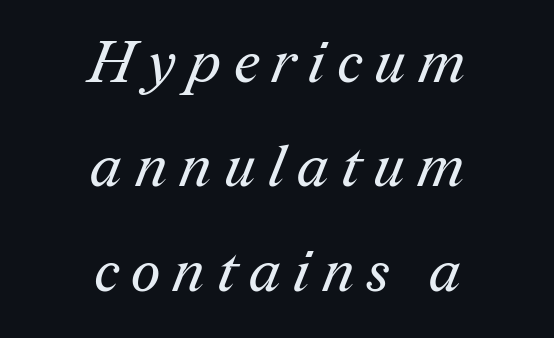
The image shows 58 px regular-weight serif type; set centered, line spacing 1.8x, unusually wide letter spacing (+0.22 em), not underlined; medium stroke contrast and a medium x-height.
